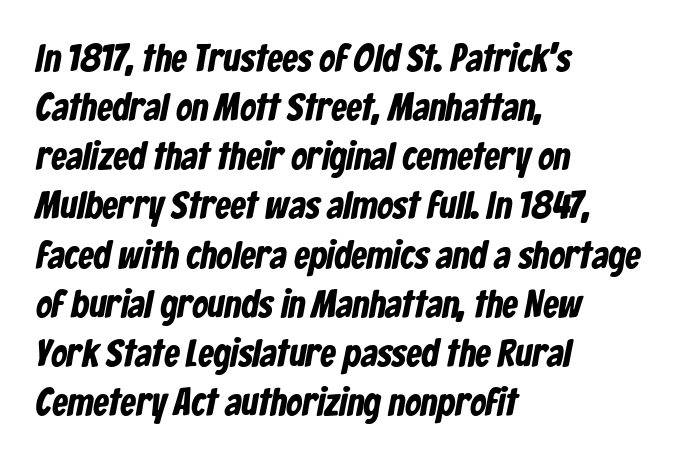
{"serif": "no", "width": "condensed", "stroke_contrast": "low", "x_height": "medium", "monospaced": "no", "underline": "no", "align": "left", "line_spacing": "normal", "line_spacing_ratio": 1.26, "letter_spacing": "normal", "letter_spacing_em": 0.0, "glyph_px": 39}
